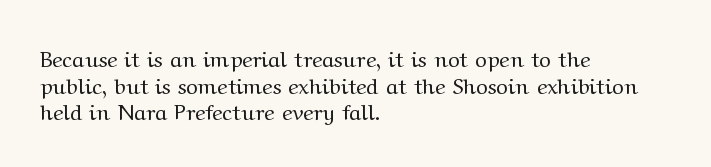
Q: Is the text bold? A: No.
Q: Is the text italic (slanted)? A: No, it is upright.
Q: Is the text underlined? A: No.
Q: How is the paragraph aligned? A: Left-aligned.
Q: Is the spacing between letters normal or unusually wide? A: Normal.
